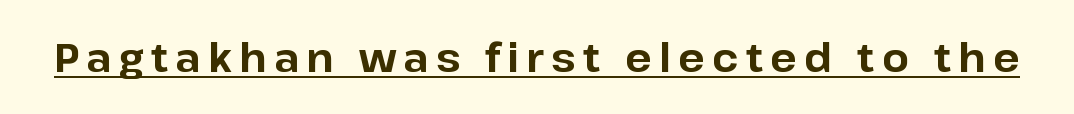
Q: Is the text bold? A: Yes.
Q: Is the text italic (slanted)? A: No, it is upright.
Q: Is the typeface a serif or a sans-serif typeface? A: Sans-serif.
Q: Is the text underlined? A: Yes.
Q: Width (condensed, normal, or wide)? A: Normal.
Q: Stroke contrast? A: Low.
Q: x-height? A: Medium.
Q: Monospaced? A: No.
